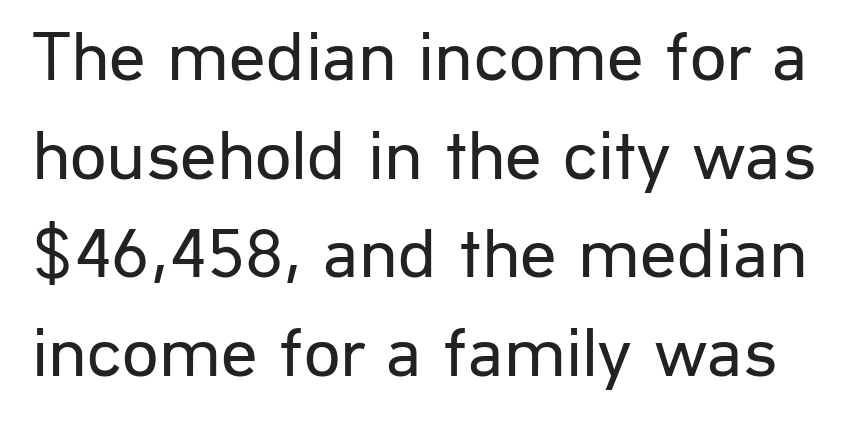
The letters look calm and open, with moderate or lighter stems. The glyphs in this specimen are sans serif. The line texture is even and compact thanks to regular tracking. Varying glyph widths throughout — classic text-font behaviour.
